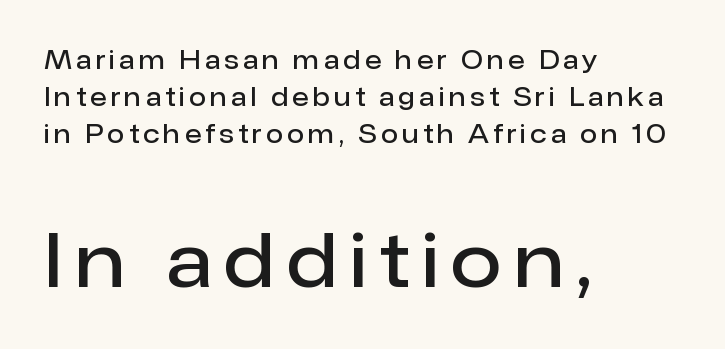
No word sits above an underline. Here the second block reads like a headline and the first like body copy. A classic flush-left, rag-right setting is used for this passage. The letters are semibold — heavier than regular but short of a full bold. Normally led — the rows are evenly, conventionally spaced. The characters display no serif detailing; their extremities are plain.
